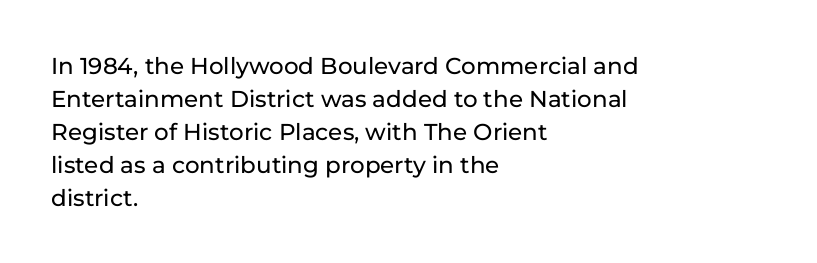
{"italic": "no", "underline": "no", "align": "left", "line_spacing": "normal", "line_spacing_ratio": 1.43, "letter_spacing": "normal", "letter_spacing_em": 0.0, "glyph_px": 23}
